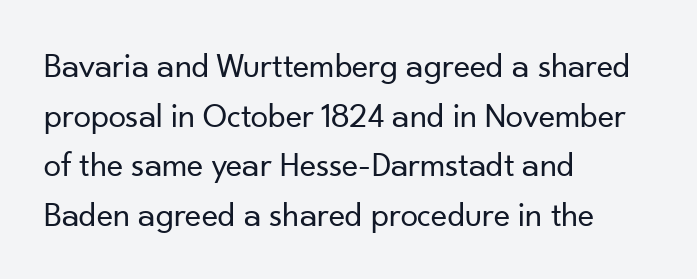
{"serif": "no", "italic": "no", "bold": "no", "weight": "regular", "width": "normal", "stroke_contrast": "low", "x_height": "small", "monospaced": "no", "underline": "no", "align": "left", "line_spacing": "normal", "line_spacing_ratio": 1.42, "letter_spacing": "normal", "letter_spacing_em": 0.0, "glyph_px": 35}
